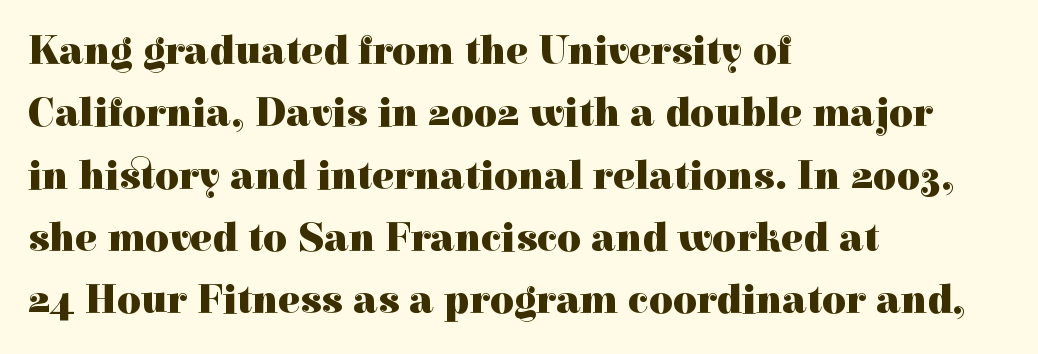
The image shows 41 px heavy serif type, upright; set left-aligned, normal line spacing (1.52x), normal letter spacing, not underlined; a medium x-height.
